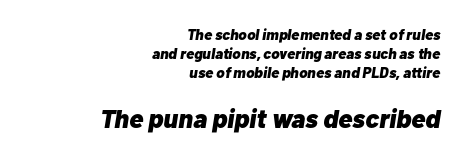
{"italic": "yes", "lean": "right", "slant_degrees": 10, "bold": "yes", "underline": "no", "align": "right", "line_spacing": "normal", "line_spacing_ratio": 1.26, "letter_spacing": "normal", "letter_spacing_em": 0.0, "larger_block": "second", "size_ratio": 1.73, "glyph_px": 26}
